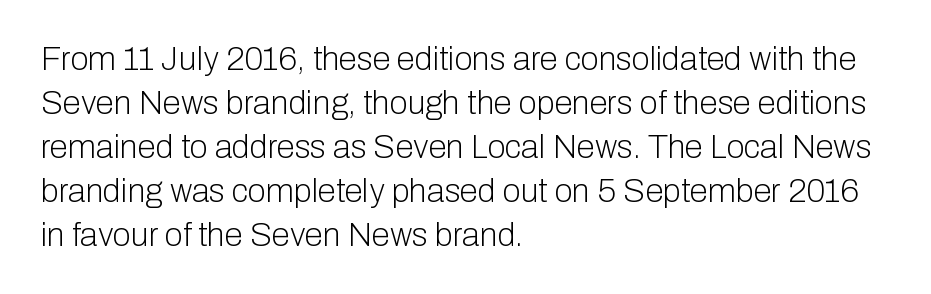
A typesetter would call this proportional, since set widths differ per character. Rule under the text: the space is simply empty. Line starts are locked; line ends wander. Nope, not italic — everything's standing straight. Nobody touched the tracking dial on this one. Nothing heavy about these letters — not bold at all.
